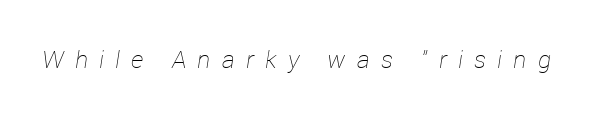
{"italic": "yes", "lean": "right", "slant_degrees": 12, "bold": "no", "underline": "no", "letter_spacing": "wide", "letter_spacing_em": 0.47, "glyph_px": 24}
